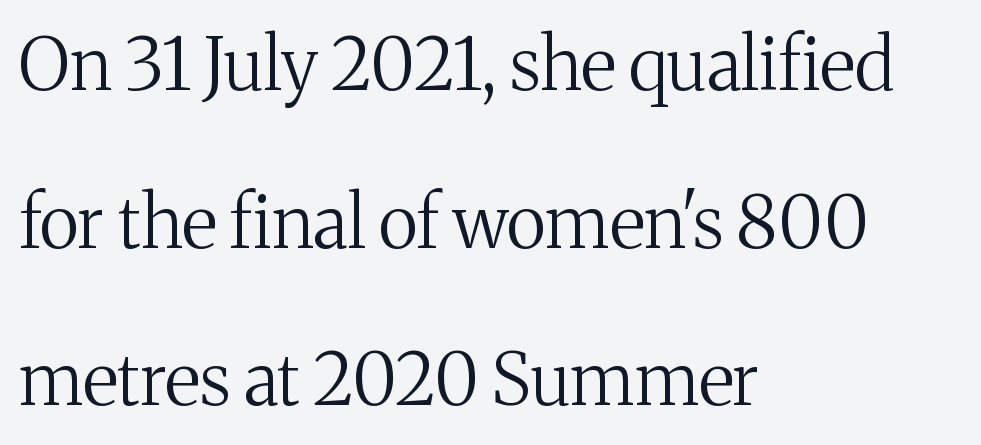
Does the leading feel generous? Absolutely, it's lavish. Every character sits straight up, as roman type does. Glyph-to-glyph distance matches everyday printed text. Descenders hang freely into open space.
